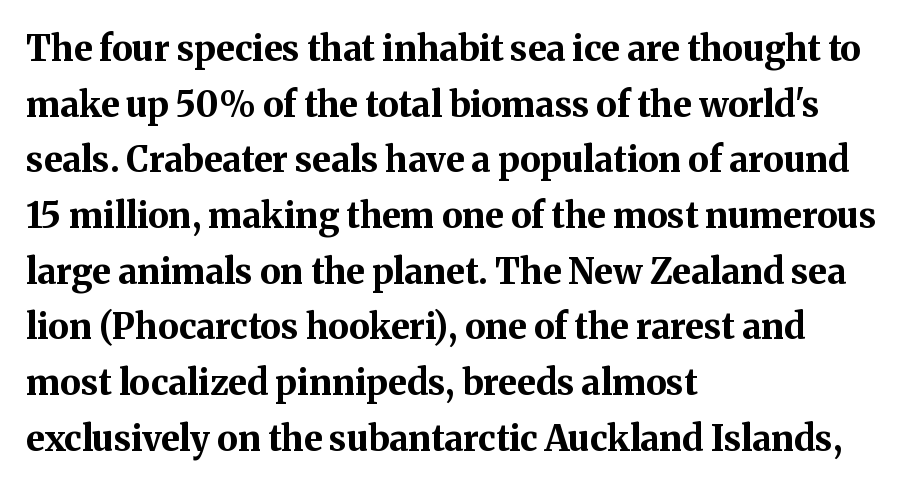
{"serif": "yes", "italic": "no", "bold": "yes", "weight": "bold", "width": "normal", "stroke_contrast": "medium", "x_height": "medium", "monospaced": "no", "underline": "no", "align": "left", "line_spacing": "normal", "line_spacing_ratio": 1.59, "letter_spacing": "normal", "letter_spacing_em": 0.0, "glyph_px": 35}
